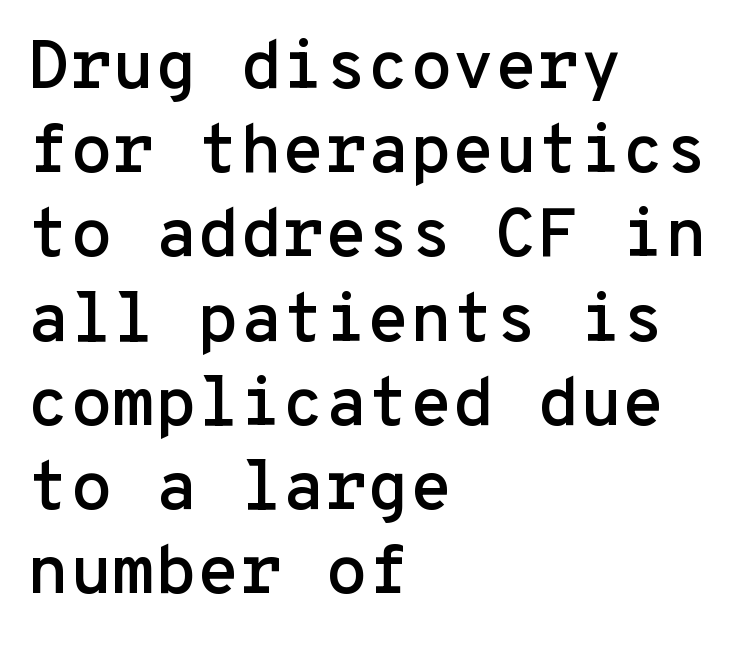
No extra tracking has been applied to these lines. Is the block centered? No — it sits flush against the left margin. Glance below the letters and you will spot only blank space. The letters march in equal steps, a hallmark of fixed-pitch type.
